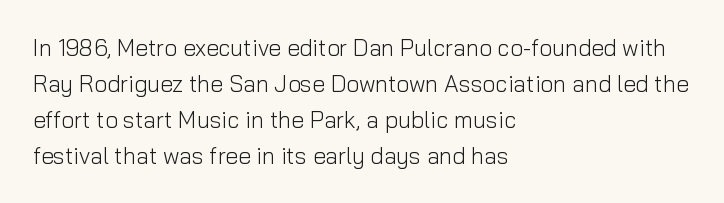
Q: Is the text bold? A: No.
Q: Is the text italic (slanted)? A: No, it is upright.
Q: Is the text underlined? A: No.
Q: How is the paragraph aligned? A: Left-aligned.
Q: Is the spacing between letters normal or unusually wide? A: Normal.
Q: Is the spacing between lines tight, normal or loose? A: Normal.
